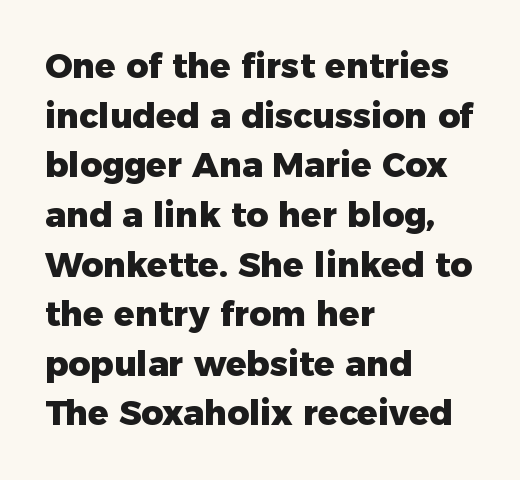
The image shows 34 px heavy sans-serif type, upright; set left-aligned, normal line spacing (1.46x), normal letter spacing, not underlined; low stroke contrast and a medium x-height.
